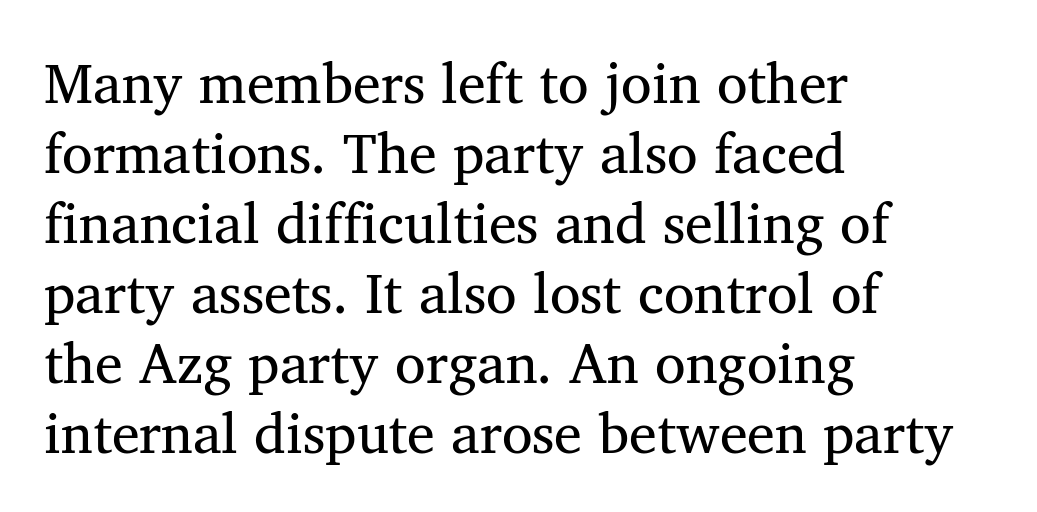
{"serif": "yes", "italic": "no", "width": "normal", "stroke_contrast": "medium", "x_height": "medium", "monospaced": "no", "underline": "no", "align": "left", "line_spacing": "normal", "line_spacing_ratio": 1.25, "letter_spacing": "normal", "letter_spacing_em": 0.0, "glyph_px": 56}
